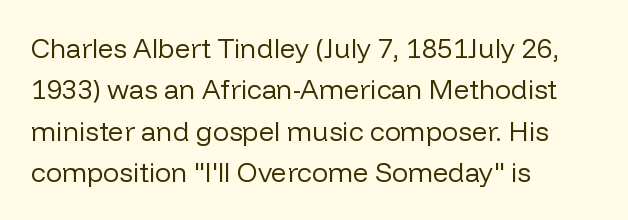
In terms of leading, this rendering sits right in the middle. The lettering stays uniformly vertical, giving the passage a roman look. Decoration check: the copy has no underline. The passage shown is not bold in any degree. How are the letters spaced? Ordinarily, with no added tracking.
